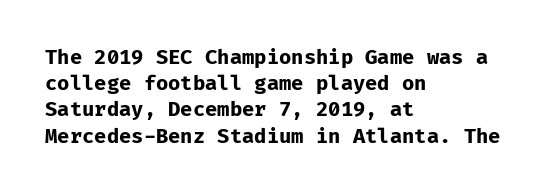
Leftover space on each line is placed entirely after the last word. Honestly, the row spacing looks completely unremarkable. This sample uses an upright cut, with every glyph sitting square on the baseline. A typesetter would call this zero additional tracking. Check the space under the baseline: it is left empty.
